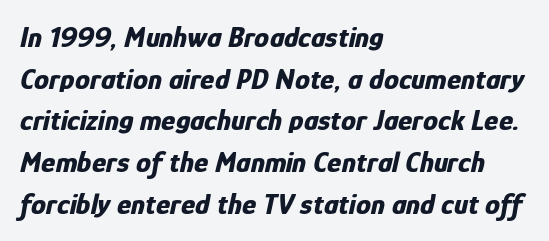
Q: Is the text bold? A: Yes.
Q: Is the text italic (slanted)? A: Yes, it leans right by about 12 degrees.
Q: Is the text underlined? A: No.
Q: How is the paragraph aligned? A: Left-aligned.
Q: Is the spacing between letters normal or unusually wide? A: Normal.
Q: Is the spacing between lines tight, normal or loose? A: Normal.
Q: Width (condensed, normal, or wide)? A: Condensed.
Q: Stroke contrast? A: Low.
Q: x-height? A: Medium.
Q: Monospaced? A: No.
